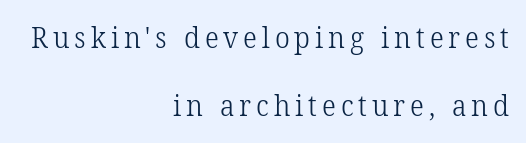
This sample has the flowing, uneven cadence of proportional lettering. The letters look calm and open, with moderate or lighter stems. The typesetter chose a ragged-left arrangement here. The typeface chosen for these lines features serifs.
